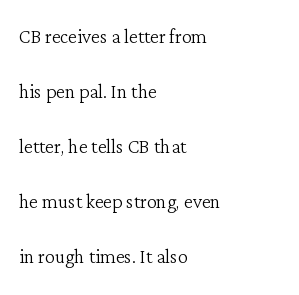
{"italic": "no", "bold": "no", "underline": "no", "align": "left", "line_spacing": "loose", "line_spacing_ratio": 2.2, "letter_spacing": "normal", "letter_spacing_em": 0.0, "glyph_px": 25}
